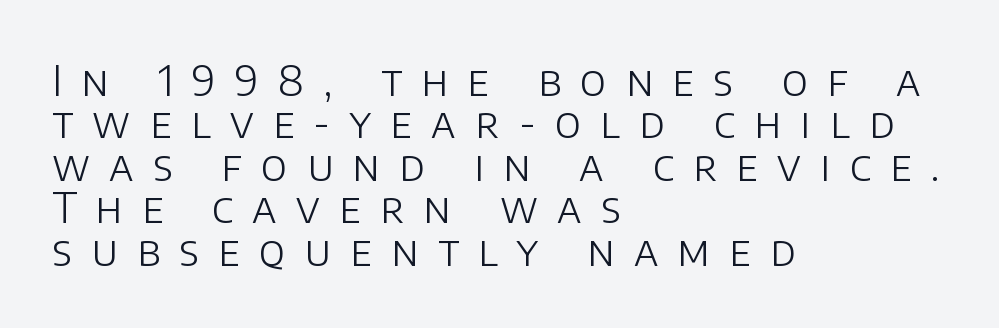
Q: Is the text bold? A: No.
Q: Is the text italic (slanted)? A: No, it is upright.
Q: Is the typeface a serif or a sans-serif typeface? A: Sans-serif.
Q: Is the text underlined? A: No.
Q: How is the paragraph aligned? A: Left-aligned.
Q: Is the spacing between letters normal or unusually wide? A: Unusually wide.
Q: Is the spacing between lines tight, normal or loose? A: Tight.
Q: Width (condensed, normal, or wide)? A: Normal.
Q: Stroke contrast? A: Low.
Q: x-height? A: Large.
Q: Monospaced? A: No.
